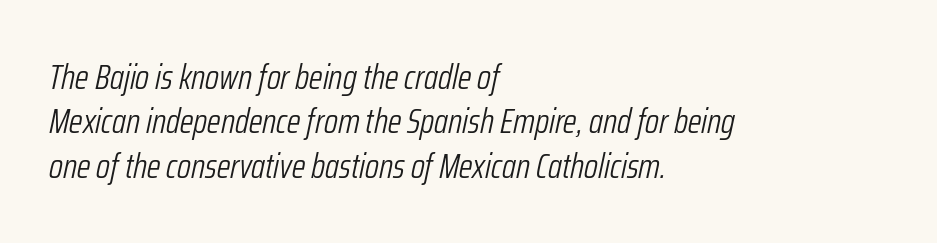
The rendering keeps characters at their native spacing. Italic? Definitely — the glyphs are oblique. Has an underline been added? It has not. Varying glyph widths throughout — classic text-font behaviour.
